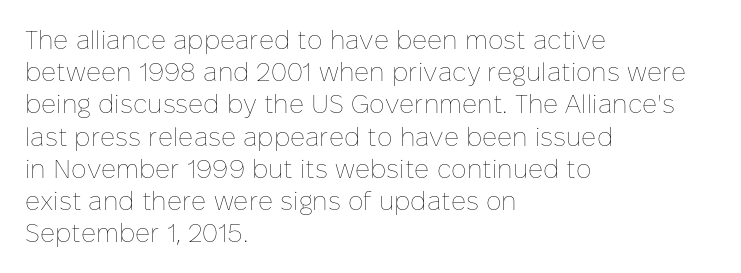
Q: Is the text bold? A: No.
Q: Is the text italic (slanted)? A: No, it is upright.
Q: Is the text underlined? A: No.
Q: How is the paragraph aligned? A: Left-aligned.
Q: Is the spacing between letters normal or unusually wide? A: Normal.
